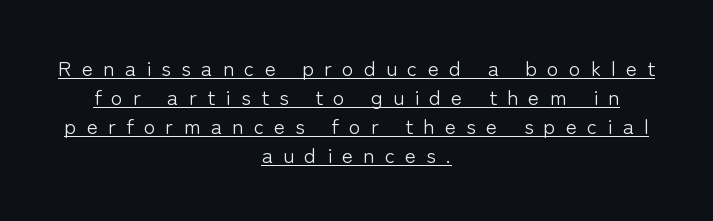
The image shows 21 px text type, upright; set centered, normal line spacing (1.38x), unusually wide letter spacing (+0.49 em), underlined.
